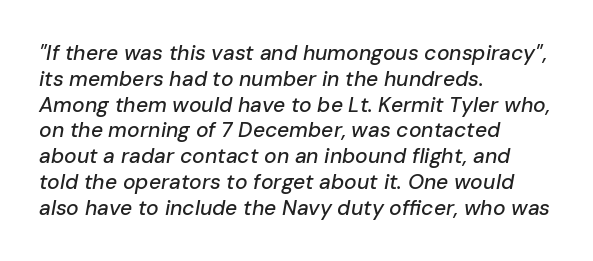
Where is the straight margin? On the left. The space beneath each line is pristine and unruled. Characters are canted at an angle relative to the baseline's perpendicular. The letters sit at their default tracking, neither squeezed nor spread.
